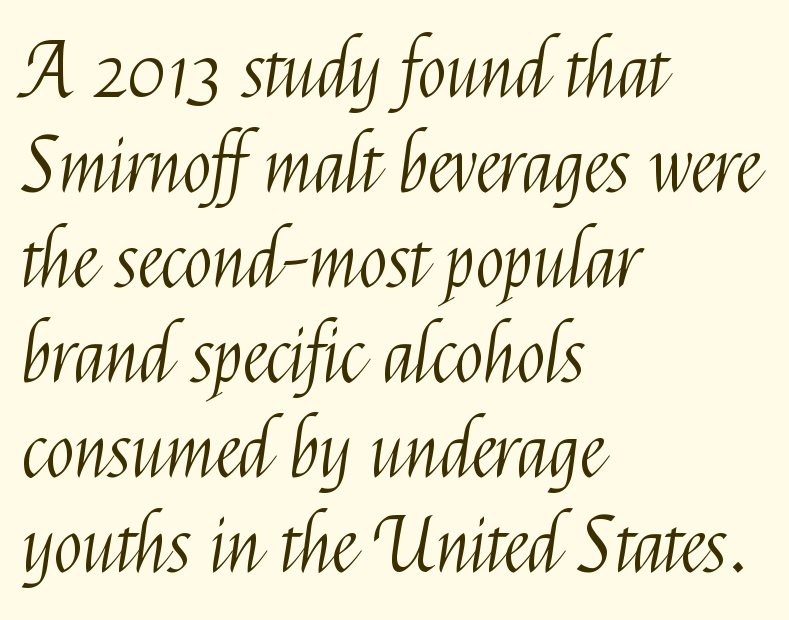
The image shows 76 px light, condensed sans-serif type; set left-aligned, normal line spacing (1.25x), normal letter spacing, not underlined; medium stroke contrast and a medium x-height.
